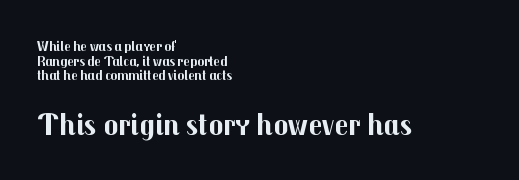
Q: Is the text bold? A: Yes.
Q: Is the text italic (slanted)? A: No, it is upright.
Q: Is the typeface a serif or a sans-serif typeface? A: Sans-serif.
Q: Is the text underlined? A: No.
Q: How is the paragraph aligned? A: Left-aligned.
Q: Is the spacing between letters normal or unusually wide? A: Normal.
Q: Is the spacing between lines tight, normal or loose? A: Tight.
Q: Which block of text is set in a larger size, the first (top) or the second (bottom)? A: The second (bottom) one.
Q: Width (condensed, normal, or wide)? A: Normal.
Q: Stroke contrast? A: Medium.
Q: x-height? A: Medium.
Q: Monospaced? A: No.
